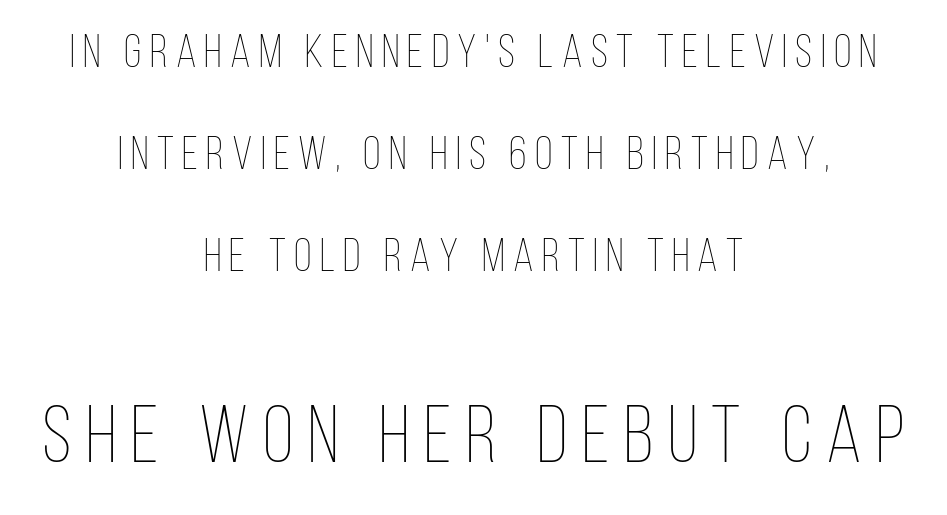
Q: Is the text bold? A: No.
Q: Is the text italic (slanted)? A: No, it is upright.
Q: Is the text underlined? A: No.
Q: How is the paragraph aligned? A: Centered.
Q: Is the spacing between lines tight, normal or loose? A: Loose.
Q: Which block of text is set in a larger size, the first (top) or the second (bottom)? A: The second (bottom) one.
Q: Width (condensed, normal, or wide)? A: Condensed.
Q: Stroke contrast? A: Low.
Q: x-height? A: Large.
Q: Monospaced? A: No.
